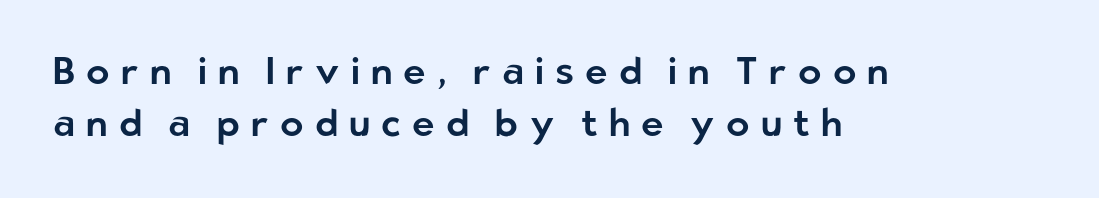
Vertical spacing — default. Is this a fixed-width face? No — the glyphs have proportional, varying widths. The rendering anchors every line to the left-hand side. Letterform terminals end flat and unadorned throughout the passage. Rendered with straight, roman letterforms.
